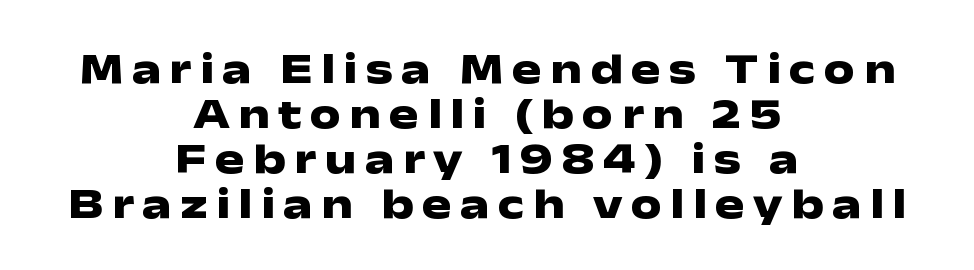
The image shows 44 px heavy, wide sans-serif type, upright; set centered, tight line spacing (1.02x), not underlined; low stroke contrast and a medium x-height.
